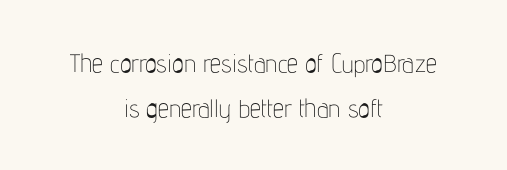
The image shows 25 px text type, upright; set centered, line spacing 1.79x, normal letter spacing, not underlined.
